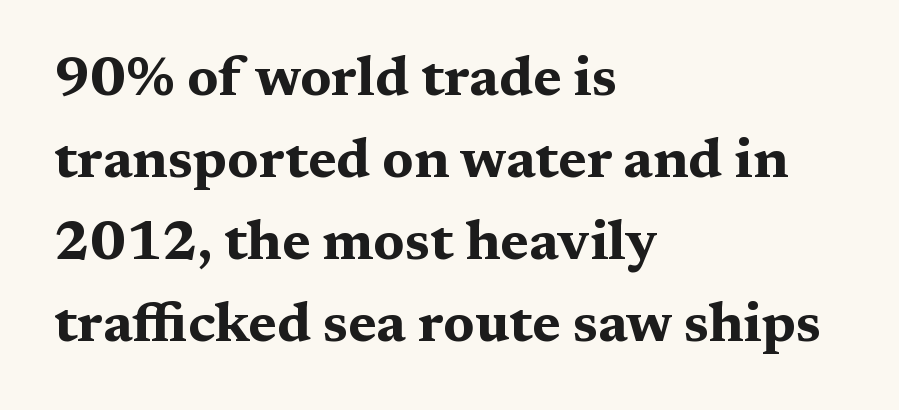
Q: Is the text bold? A: Yes.
Q: Is the text italic (slanted)? A: No, it is upright.
Q: Is the typeface a serif or a sans-serif typeface? A: Serif.
Q: Is the text underlined? A: No.
Q: How is the paragraph aligned? A: Left-aligned.
Q: Is the spacing between letters normal or unusually wide? A: Normal.
Q: Is the spacing between lines tight, normal or loose? A: Normal.
Q: Width (condensed, normal, or wide)? A: Wide.
Q: Stroke contrast? A: Medium.
Q: x-height? A: Medium.
Q: Monospaced? A: No.
